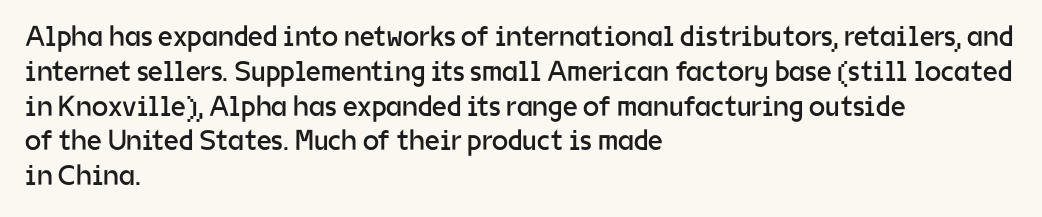
The image shows 29 px regular-weight sans-serif type, upright; set left-aligned, line spacing 1.2x, normal letter spacing, not underlined; low stroke contrast and a medium x-height.
